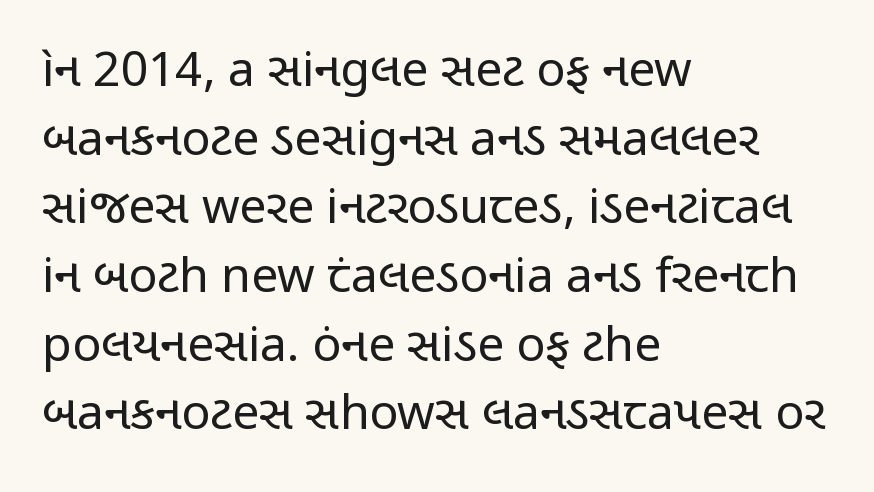
The image shows 48 px regular-weight, condensed sans-serif type, upright; set left-aligned, normal line spacing (1.43x), normal letter spacing, not underlined; low stroke contrast and a medium x-height.
